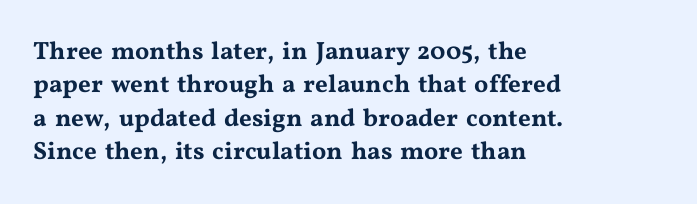
The image shows 25 px text type, upright; set left-aligned, normal line spacing (1.34x), normal letter spacing, not underlined.
